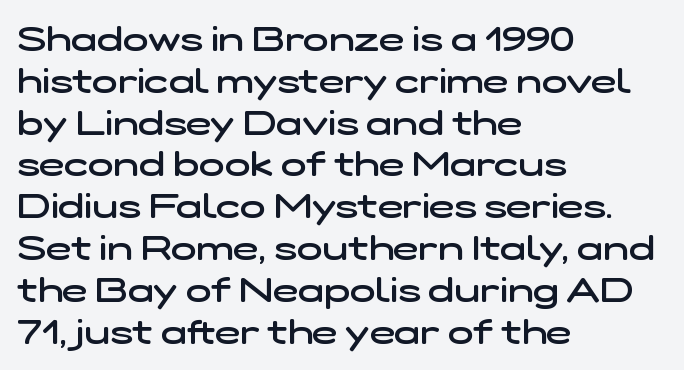
I'd call this a sans setting — the letters go barefoot. The passage shown is not underscored anywhere. Looks like regular typesetting: each glyph gets only the width it needs. Short note: letters normally spaced. Stems and bowls a touch heavier than normal — semibold. Alignment: flush left.
